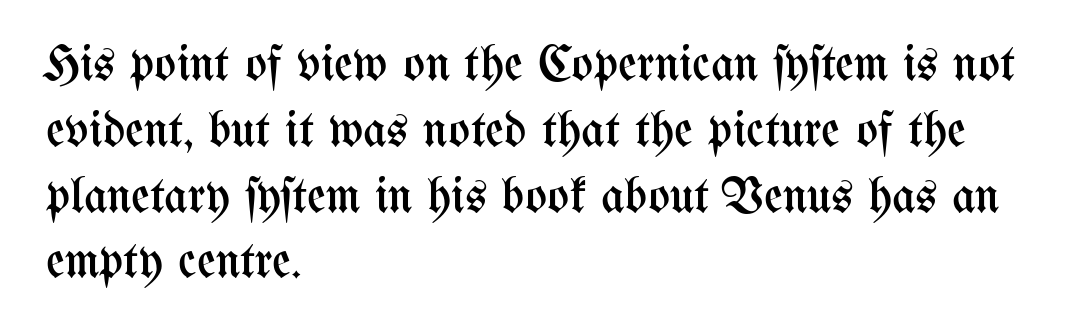
The image shows 51 px regular-weight, condensed type, upright; set left-aligned, normal line spacing (1.29x), normal letter spacing, not underlined; medium stroke contrast and a medium x-height.
